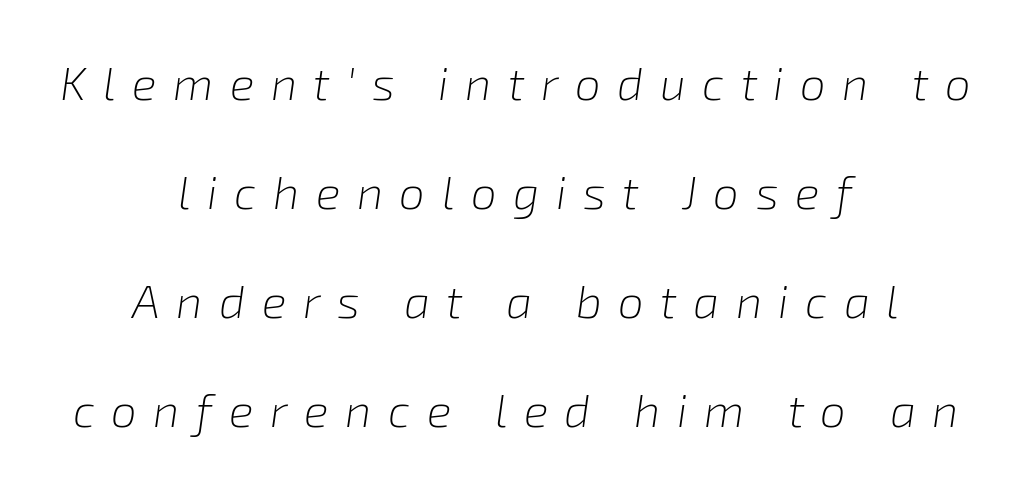
The image shows 46 px light type, italic (leaning right); set centered, loose line spacing (2.37x), unusually wide letter spacing (+0.36 em), not underlined; low stroke contrast and a medium x-height.
